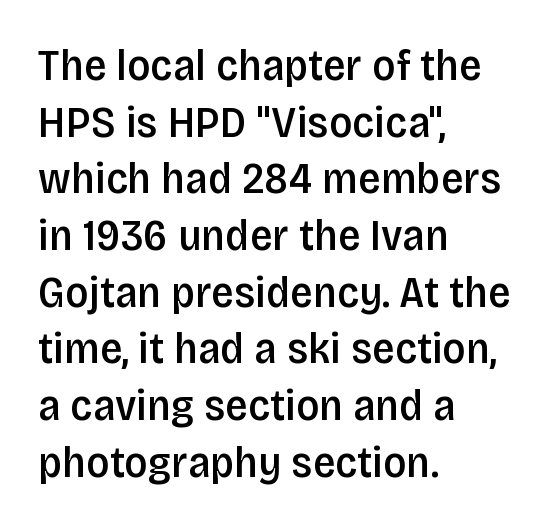
The image shows 45 px semibold, condensed sans-serif type, upright; set left-aligned, normal line spacing (1.26x), normal letter spacing, not underlined; low stroke contrast and a large x-height.
